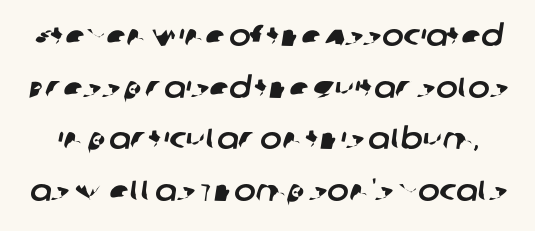
Check where the strokes stop: nothing finishes them off — pure sans. The rendering uses natural spacing where letterforms have individual widths. No extra tracking has been applied to these lines. Honestly, there is no underline to notice here at all.
